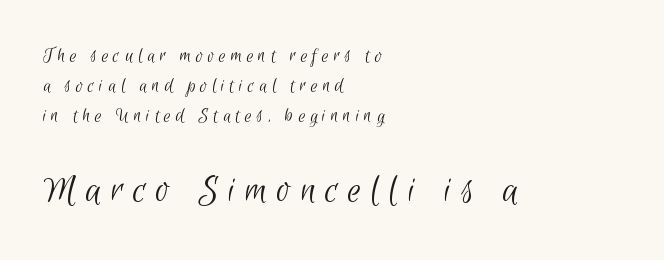
The image shows 42 px light, condensed sans-serif type; set left-aligned, normal line spacing (1.42x), unusually wide letter spacing (+0.23 em), not underlined; the second (bottom) block is 2.0x larger; low stroke contrast and a small x-height.
